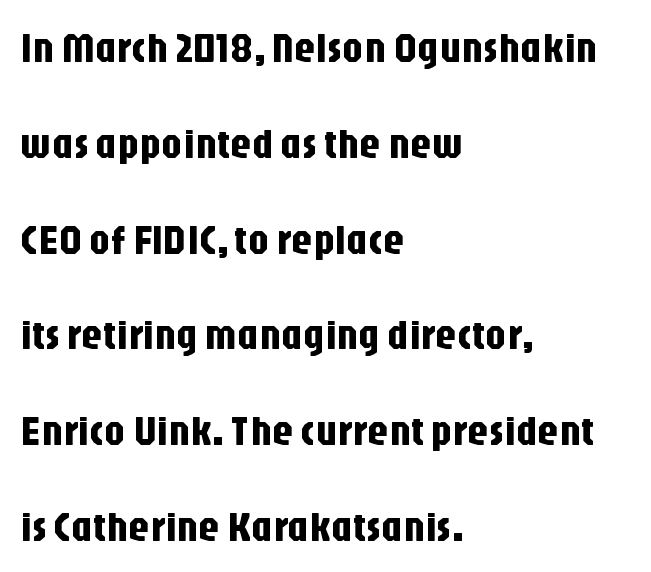
The image shows 42 px condensed sans-serif type, upright; set left-aligned, loose line spacing (2.28x), normal letter spacing, not underlined; low stroke contrast and a large x-height.
